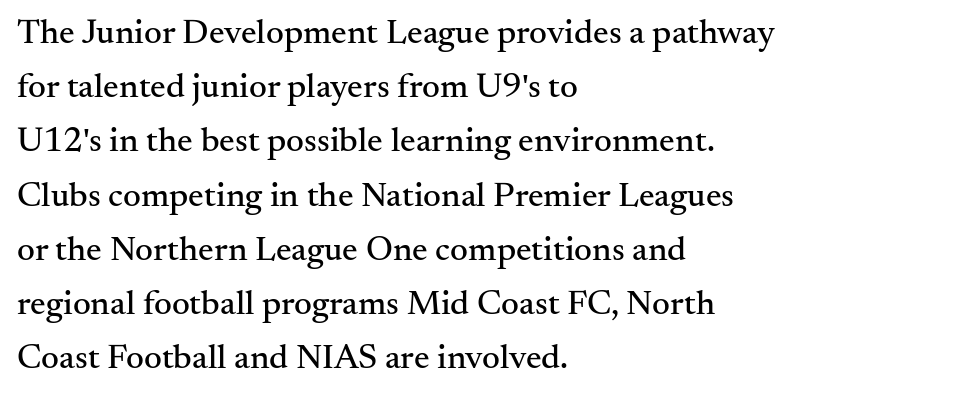
{"serif": "yes", "italic": "no", "width": "normal", "stroke_contrast": "medium", "x_height": "small", "monospaced": "no", "underline": "no", "align": "left", "line_spacing": "normal", "line_spacing_ratio": 1.55, "letter_spacing": "normal", "letter_spacing_em": 0.0, "glyph_px": 35}
